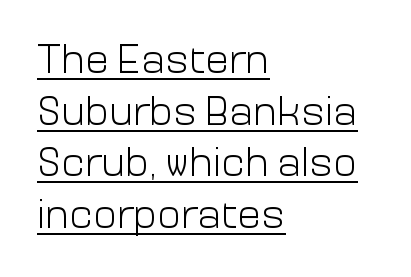
{"serif": "no", "italic": "no", "bold": "no", "weight": "light", "width": "normal", "stroke_contrast": "low", "x_height": "medium", "monospaced": "no", "underline": "yes", "align": "left", "line_spacing": "normal", "line_spacing_ratio": 1.29, "letter_spacing": "normal", "letter_spacing_em": 0.0, "glyph_px": 40}
